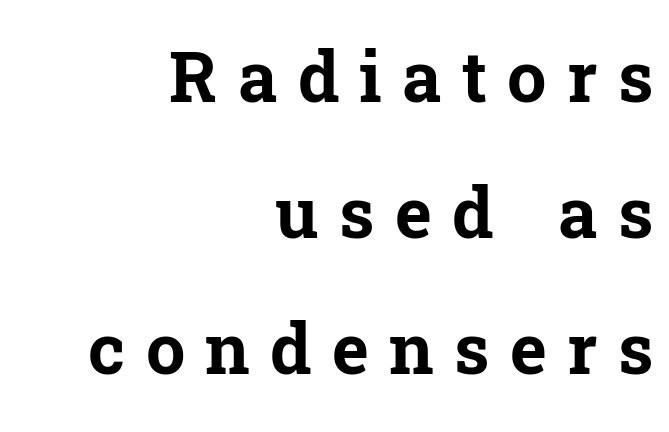
The image shows 70 px bold serif type, upright; set right-aligned, loose line spacing (1.94x), unusually wide letter spacing (+0.29 em), not underlined; low stroke contrast and a medium x-height.
